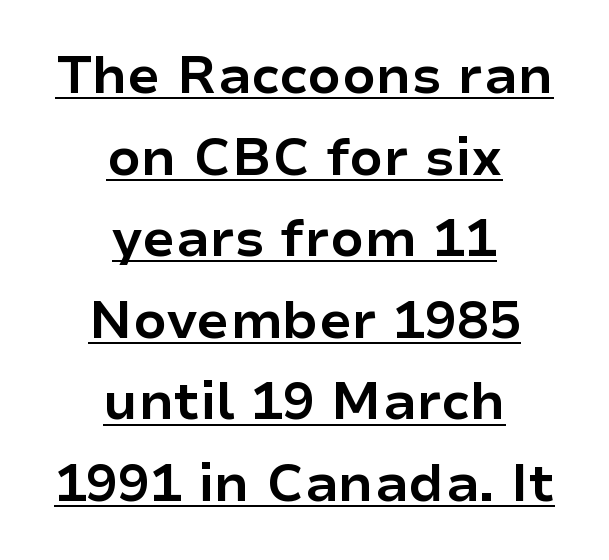
{"serif": "no", "italic": "no", "bold": "yes", "weight": "bold", "width": "normal", "stroke_contrast": "low", "x_height": "medium", "monospaced": "no", "underline": "yes", "align": "center", "line_spacing": "normal", "line_spacing_ratio": 1.54, "letter_spacing": "normal", "letter_spacing_em": 0.0, "glyph_px": 53}
